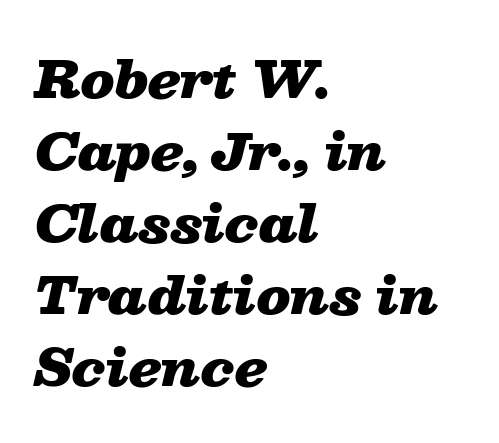
The image shows 50 px heavy, wide type, italic (leaning right); set left-aligned, normal line spacing (1.44x), normal letter spacing, not underlined; low stroke contrast and a medium x-height.
